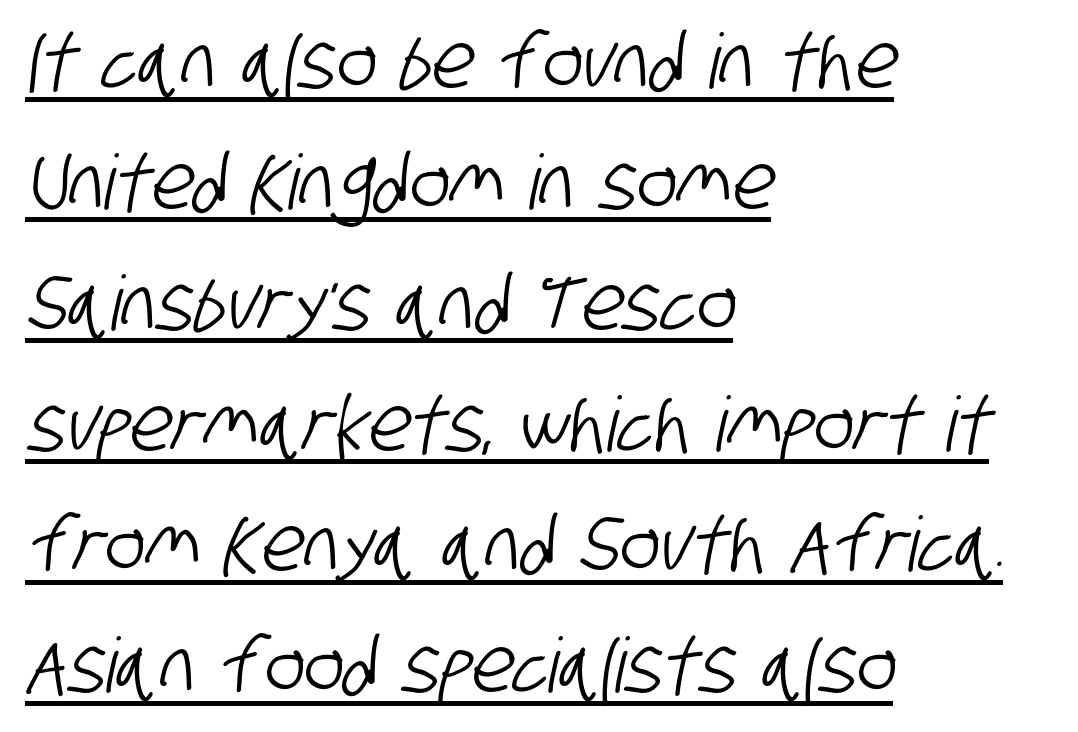
Look at the tracking — it's just the regular setting, nothing added. The rendering uses natural spacing where letterforms have individual widths. Does the leading feel generous? No, just average. Letterform terminals end flat and unadorned throughout the passage. Glance below the letters and you will spot a drawn line.
